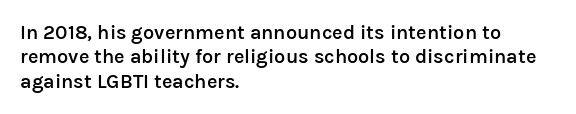
The image shows 20 px text type, upright; set left-aligned, line spacing 1.22x, normal letter spacing, not underlined.
